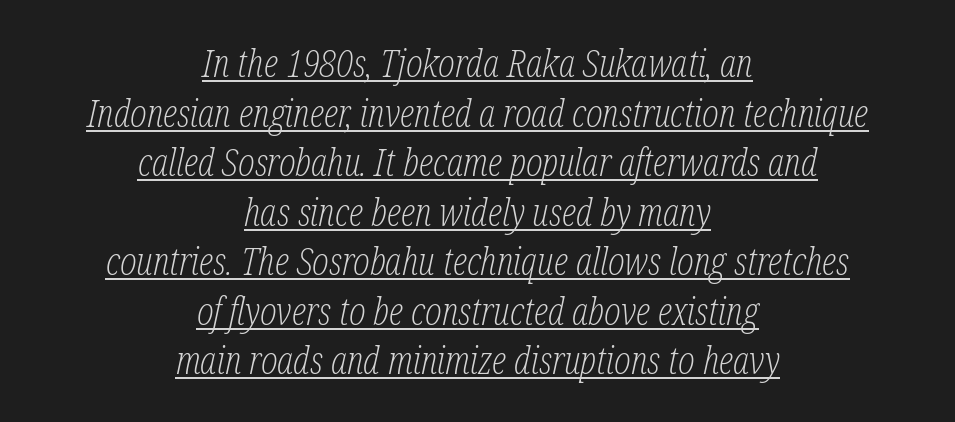
Q: Is the text bold? A: No.
Q: Is the text italic (slanted)? A: Yes, it leans right by about 12 degrees.
Q: Is the typeface a serif or a sans-serif typeface? A: Serif.
Q: Is the text underlined? A: Yes.
Q: How is the paragraph aligned? A: Centered.
Q: Is the spacing between letters normal or unusually wide? A: Normal.
Q: Is the spacing between lines tight, normal or loose? A: Normal.
Q: Width (condensed, normal, or wide)? A: Condensed.
Q: Stroke contrast? A: Low.
Q: x-height? A: Medium.
Q: Monospaced? A: No.
